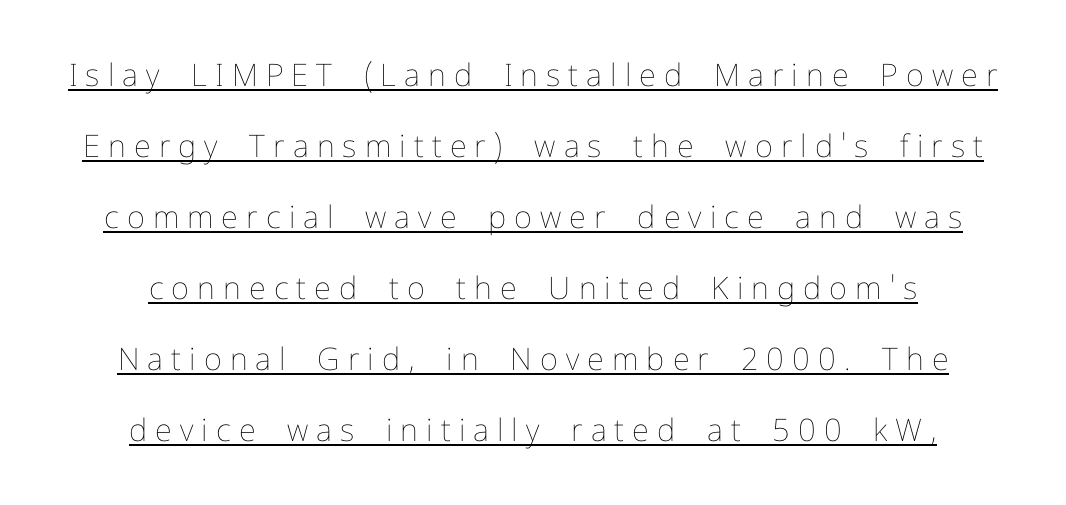
Q: Is the text bold? A: No.
Q: Is the text italic (slanted)? A: No, it is upright.
Q: Is the text underlined? A: Yes.
Q: How is the paragraph aligned? A: Centered.
Q: Is the spacing between letters normal or unusually wide? A: Unusually wide.
Q: Is the spacing between lines tight, normal or loose? A: Loose.
Q: Width (condensed, normal, or wide)? A: Normal.
Q: Stroke contrast? A: Low.
Q: x-height? A: Medium.
Q: Monospaced? A: No.
